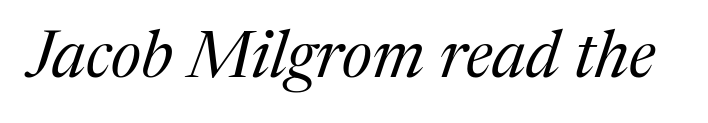
{"serif": "yes", "italic": "yes", "lean": "right", "slant_degrees": 17, "bold": "no", "weight": "regular", "width": "normal", "stroke_contrast": "medium", "x_height": "medium", "monospaced": "no", "underline": "no", "letter_spacing": "normal", "letter_spacing_em": 0.0, "glyph_px": 66}
